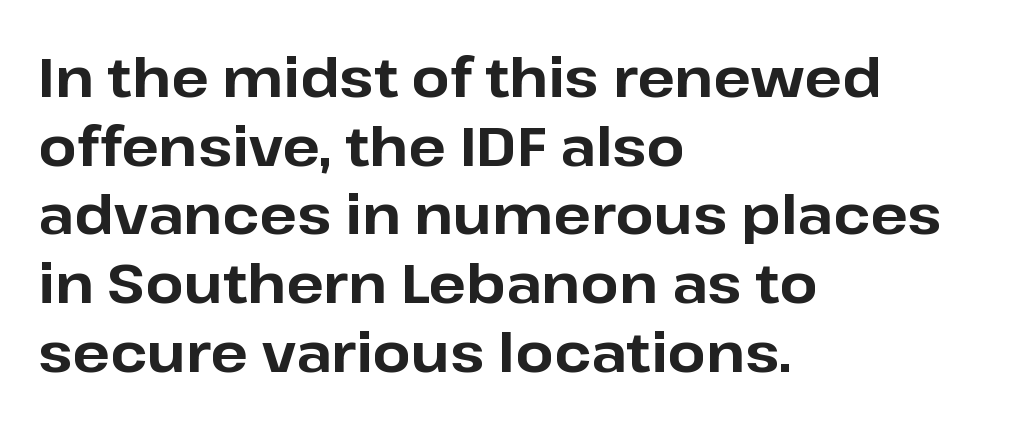
Style check: upright. You can tell from the bare stems that sans-serif type was used. Short and long lines alike share a common starting point at left. Line spacing here is normal. This sample uses plain, unmodified letter spacing.
